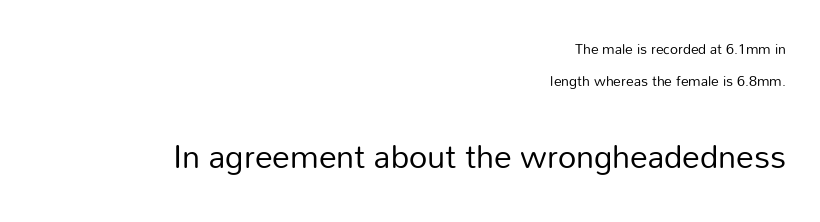
Q: Is the text bold? A: No.
Q: Is the text italic (slanted)? A: No, it is upright.
Q: Is the typeface a serif or a sans-serif typeface? A: Sans-serif.
Q: Is the text underlined? A: No.
Q: How is the paragraph aligned? A: Right-aligned.
Q: Is the spacing between letters normal or unusually wide? A: Normal.
Q: Is the spacing between lines tight, normal or loose? A: Loose.
Q: Which block of text is set in a larger size, the first (top) or the second (bottom)? A: The second (bottom) one.
Q: Width (condensed, normal, or wide)? A: Normal.
Q: Stroke contrast? A: Low.
Q: x-height? A: Medium.
Q: Monospaced? A: No.
